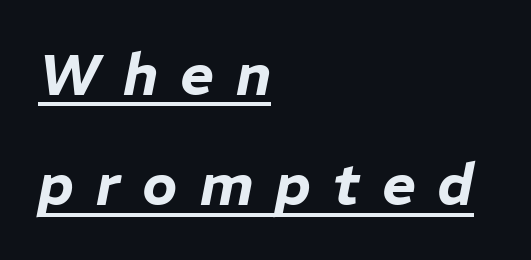
Q: Is the text italic (slanted)? A: Yes, it leans right by about 11 degrees.
Q: Is the text underlined? A: Yes.
Q: How is the paragraph aligned? A: Left-aligned.
Q: Is the spacing between letters normal or unusually wide? A: Unusually wide.
Q: Is the spacing between lines tight, normal or loose? A: Loose.
Q: Width (condensed, normal, or wide)? A: Normal.
Q: Stroke contrast? A: Low.
Q: x-height? A: Medium.
Q: Monospaced? A: No.
